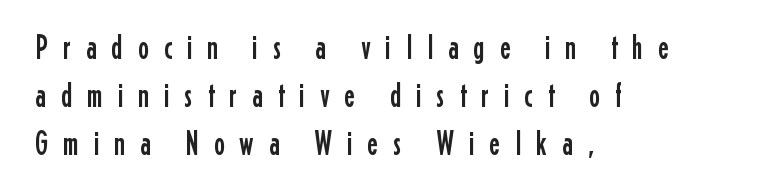
The block of text has a typical density, with ordinary space between rows. A bare baseline throughout the passage. This sample uses expanded letter spacing, leaving extra air between glyphs. Here the designer chose a conventional face with non-uniform glyph widths. Unlike a traditional serif, this face leaves its strokes unadorned.
